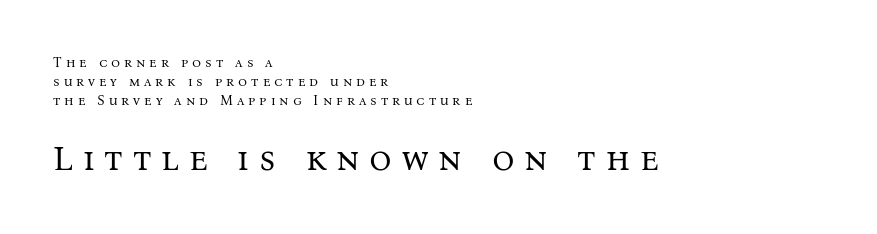
The image shows 35 px regular-weight serif type, upright; set left-aligned, normal line spacing (1.34x), unusually wide letter spacing (+0.28 em), not underlined; the second (bottom) block is 2.5x larger; medium stroke contrast and a medium x-height.
